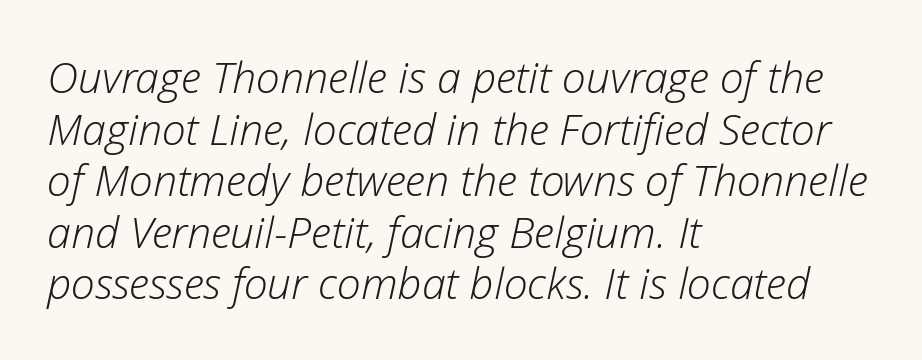
The image shows 43 px light type, italic (leaning right); set left-aligned, line spacing 1.2x, normal letter spacing, not underlined; low stroke contrast and a medium x-height.
